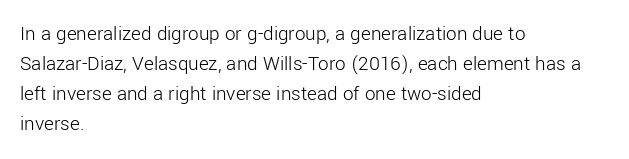
{"italic": "no", "bold": "no", "underline": "no", "align": "left", "line_spacing": "normal", "line_spacing_ratio": 1.43, "letter_spacing": "normal", "letter_spacing_em": 0.0, "glyph_px": 21}
